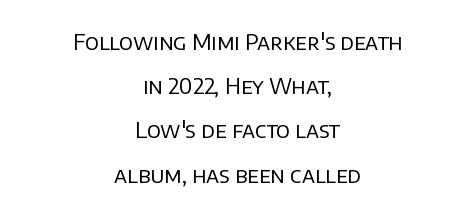
{"italic": "no", "bold": "no", "underline": "no", "align": "center", "line_spacing": "loose", "line_spacing_ratio": 2.01, "letter_spacing": "normal", "letter_spacing_em": 0.0, "glyph_px": 22}
